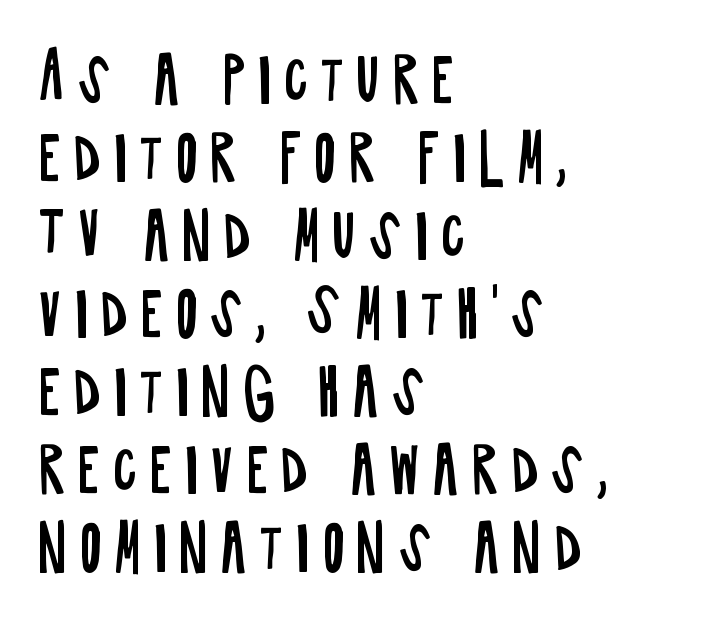
The image shows 61 px regular-weight, condensed sans-serif type, upright; set left-aligned, normal line spacing (1.28x), not underlined; low stroke contrast and a large x-height.
